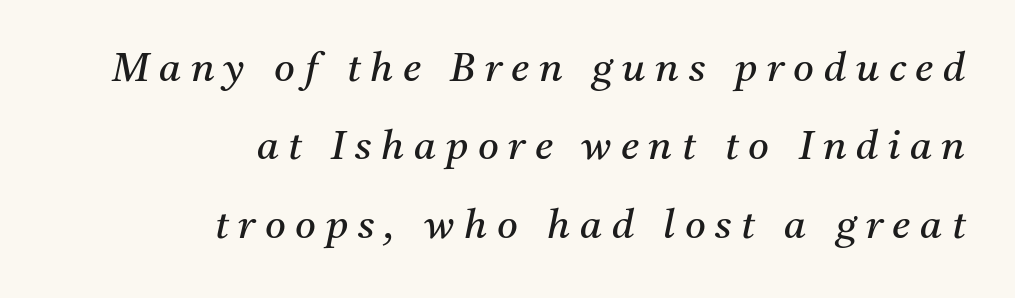
Clear beneath every line of the passage. Summary of weight: not heavy and not bold. Is the block centered? No — it sits flush against the right margin. The text carries the slant typical of an italic or oblique font. Spacing between characters has been opened up far beyond the box default. This sample uses a serif face.
